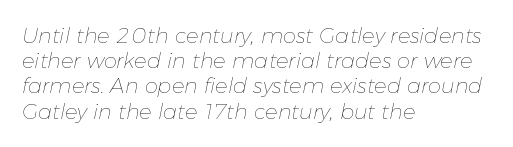
Q: Is the text bold? A: No.
Q: Is the text italic (slanted)? A: Yes, it leans right by about 11 degrees.
Q: Is the text underlined? A: No.
Q: How is the paragraph aligned? A: Left-aligned.
Q: Is the spacing between letters normal or unusually wide? A: Normal.
